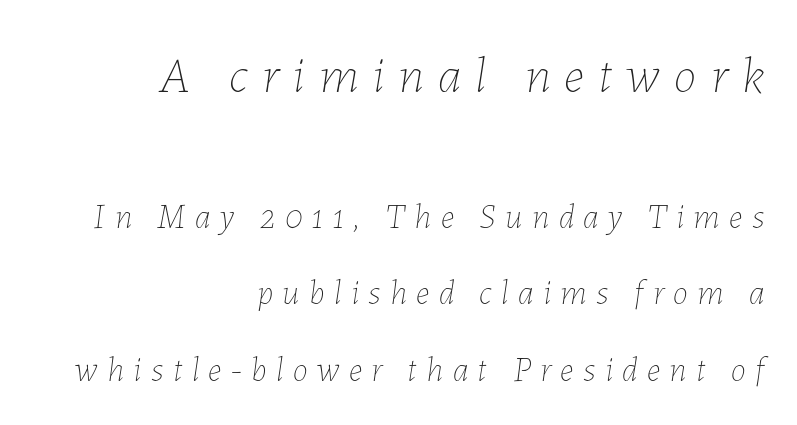
{"italic": "yes", "lean": "right", "slant_degrees": 7, "bold": "no", "weight": "thin", "width": "normal", "stroke_contrast": "low", "x_height": "medium", "monospaced": "no", "underline": "no", "align": "right", "line_spacing": "loose", "line_spacing_ratio": 2.25, "letter_spacing": "wide", "letter_spacing_em": 0.28, "larger_block": "first", "size_ratio": 1.5, "glyph_px": 51}
